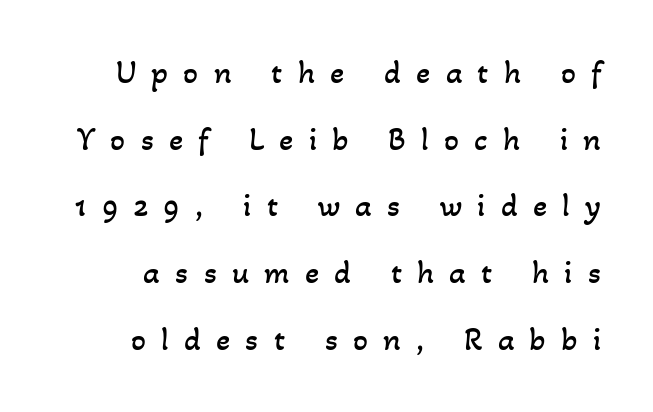
The weight would be labelled regular, book, light, or lighter still. A typesetter would call this proportional, since set widths differ per character. The area under the type is left untouched. Tracking here is generous; glyphs stand well apart from one another. The line-height multiplier appears high, well above default.
